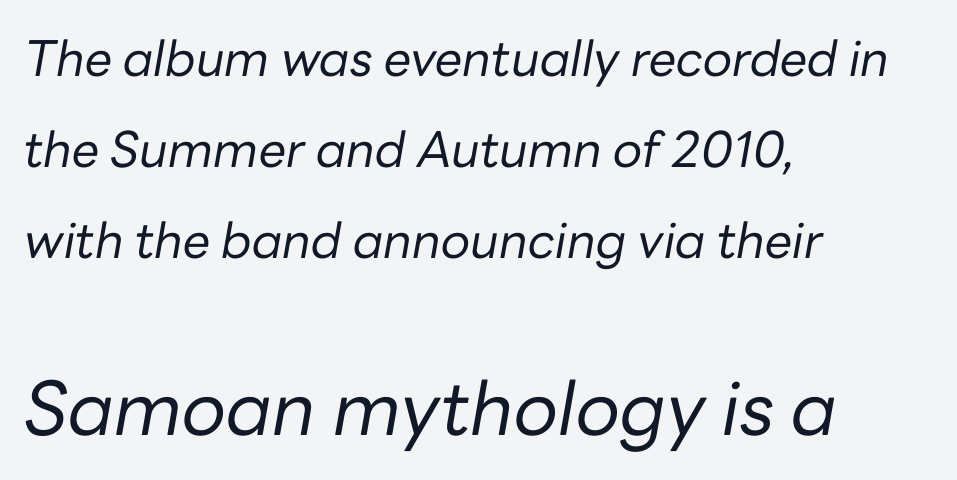
The image shows 74 px regular-weight type, italic (leaning right); set left-aligned, line spacing 1.86x, normal letter spacing, not underlined; the second (bottom) block is 1.51x larger; low stroke contrast and a medium x-height.
